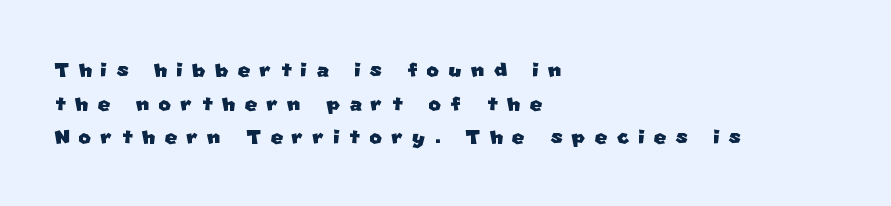
Q: Is the text underlined? A: No.
Q: How is the paragraph aligned? A: Left-aligned.
Q: Is the spacing between letters normal or unusually wide? A: Unusually wide.
Q: Is the spacing between lines tight, normal or loose? A: Normal.
